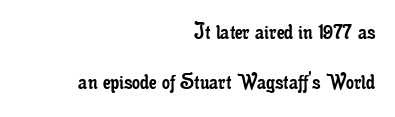
The tracking reads as untouched default to a designer's eye. Notice how the stems are strictly vertical — no italics here. Weight: not bold — regular or lighter. This sample is right-justified, so line beginnings fall wherever the words allow. Underlining? Definitely not there.
